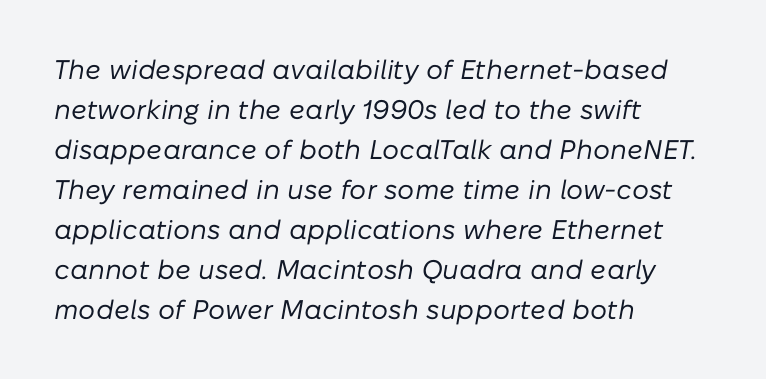
Q: Is the text bold? A: No.
Q: Is the text italic (slanted)? A: Yes, it leans right by about 10 degrees.
Q: Is the text underlined? A: No.
Q: How is the paragraph aligned? A: Left-aligned.
Q: Is the spacing between letters normal or unusually wide? A: Normal.
Q: Is the spacing between lines tight, normal or loose? A: Normal.
